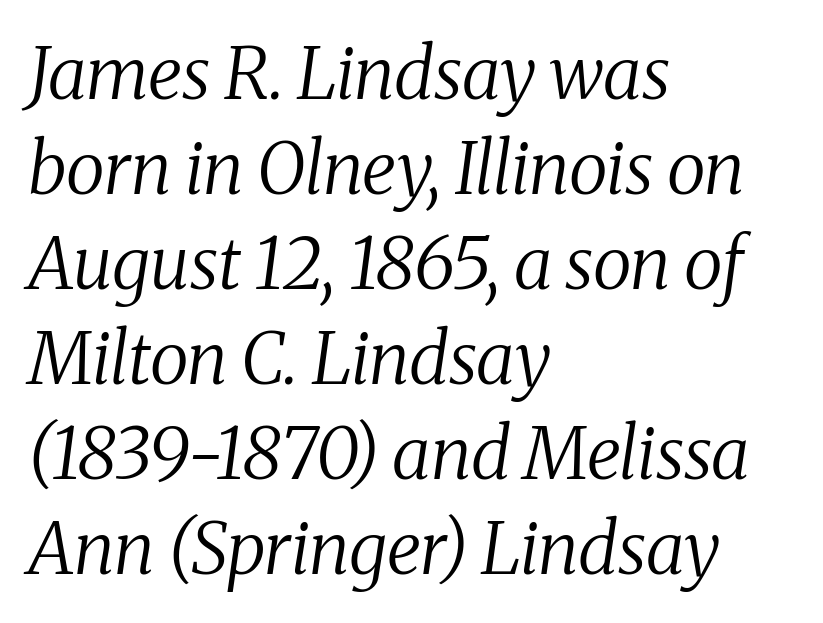
{"serif": "yes", "italic": "yes", "lean": "right", "slant_degrees": 8, "bold": "no", "weight": "regular", "width": "normal", "stroke_contrast": "medium", "x_height": "medium", "monospaced": "no", "underline": "no", "align": "left", "line_spacing": "normal", "line_spacing_ratio": 1.32, "letter_spacing": "normal", "letter_spacing_em": 0.0, "glyph_px": 72}
